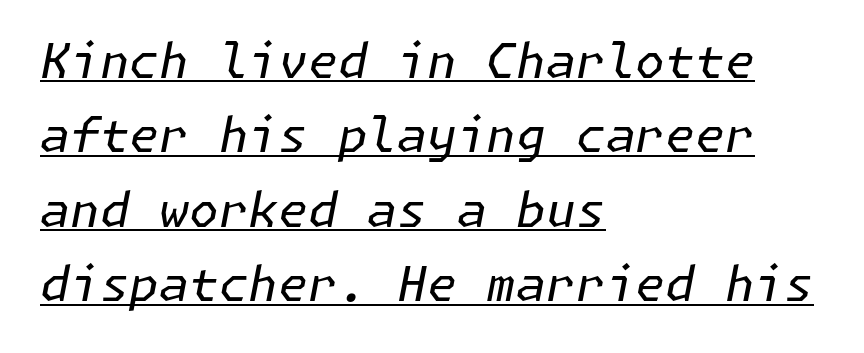
{"italic": "yes", "lean": "right", "slant_degrees": 11, "bold": "no", "weight": "regular", "width": "normal", "stroke_contrast": "low", "x_height": "medium", "underline": "yes", "align": "left", "line_spacing": "normal", "line_spacing_ratio": 1.55, "letter_spacing": "normal", "letter_spacing_em": 0.0, "glyph_px": 48}
